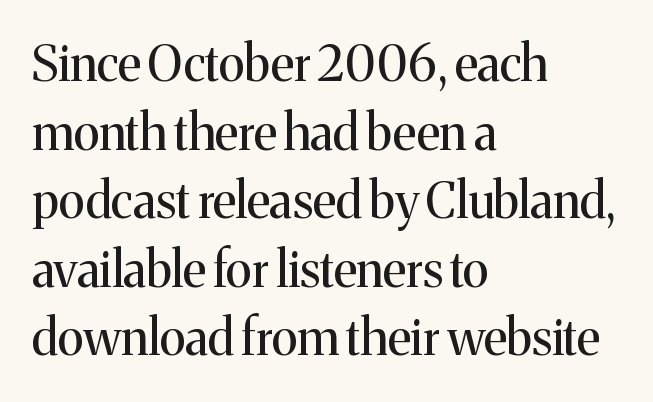
{"serif": "yes", "italic": "no", "bold": "no", "weight": "regular", "width": "normal", "stroke_contrast": "medium", "x_height": "medium", "monospaced": "no", "underline": "no", "align": "left", "line_spacing": "normal", "line_spacing_ratio": 1.4, "letter_spacing": "normal", "letter_spacing_em": 0.0, "glyph_px": 49}
